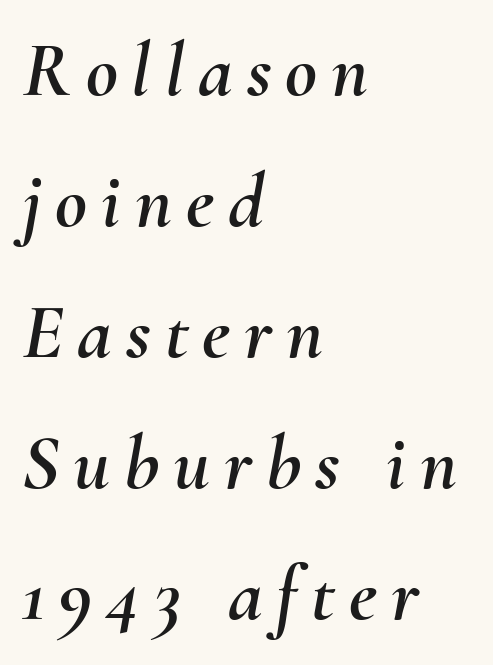
Q: Is the text italic (slanted)? A: Yes, it leans right by about 10 degrees.
Q: Is the text underlined? A: No.
Q: How is the paragraph aligned? A: Left-aligned.
Q: Is the spacing between lines tight, normal or loose? A: Normal.
Q: Width (condensed, normal, or wide)? A: Normal.
Q: Stroke contrast? A: Medium.
Q: x-height? A: Small.
Q: Monospaced? A: No.
